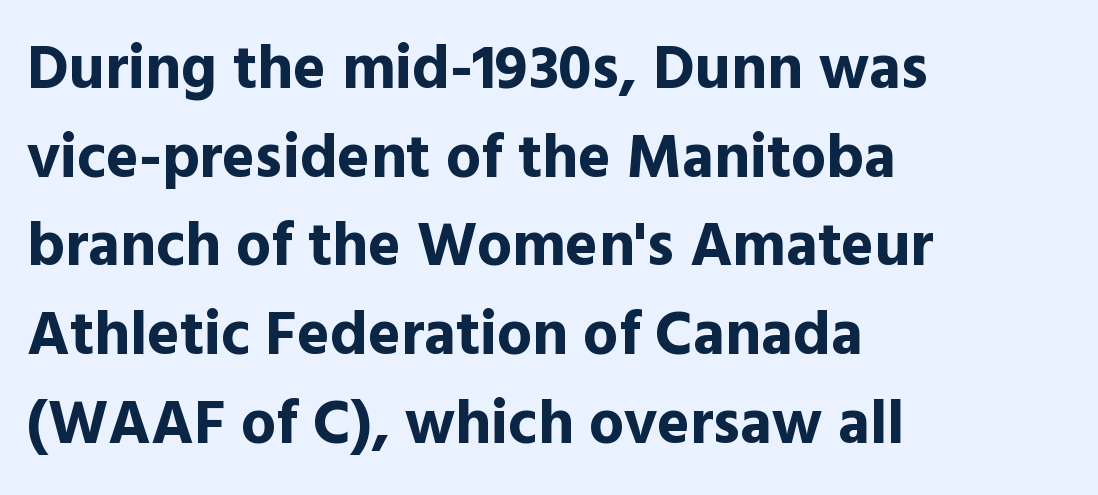
The image shows 62 px bold sans-serif type, upright; set left-aligned, normal line spacing (1.43x), normal letter spacing, not underlined; a medium x-height.
